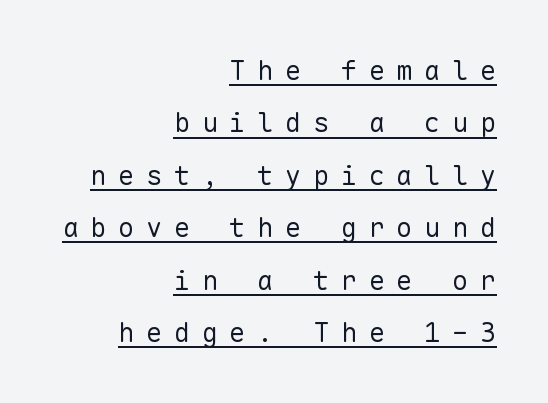
Observe the wide spacing: letters keep a clear distance from each other. The line-height multiplier appears high, well above default. The paragraph has a hard right edge and a soft left edge. Somebody hit Ctrl+U on this one — the words are underlined. Weight class: somewhere from thin through regular. In terms of posture, this sample is upright.
